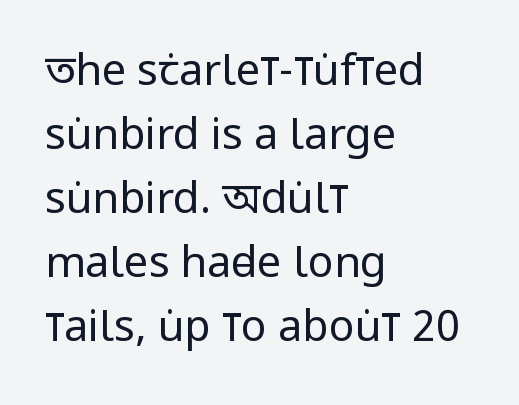
The image shows 43 px regular-weight, condensed sans-serif type, upright; set left-aligned, normal line spacing (1.49x), normal letter spacing, not underlined; low stroke contrast and a large x-height.
